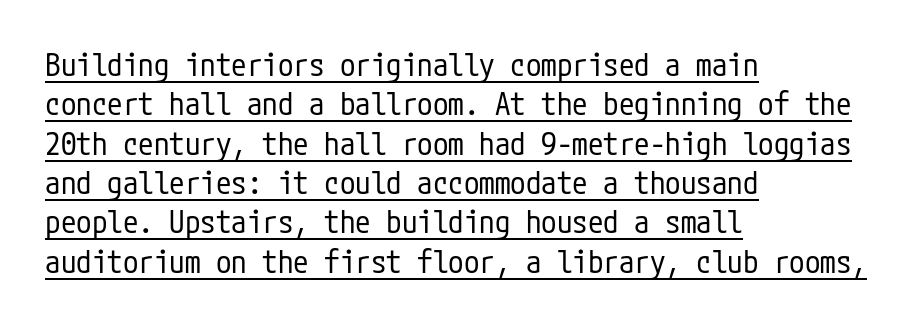
The image shows 31 px regular-weight, condensed sans-serif type, upright; set left-aligned, normal line spacing (1.27x), normal letter spacing, underlined; low stroke contrast and a medium x-height.
